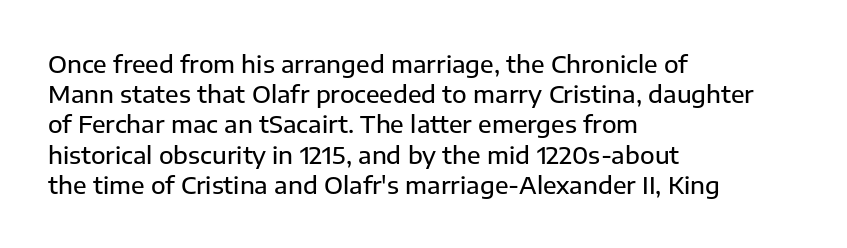
Leading: standard. Ascenders rise straight up at ninety degrees. The text block is weighted toward the left margin, trailing off unevenly rightward. Default kerning and tracking; the words read as compact shapes. Underlining? Definitely not there.
